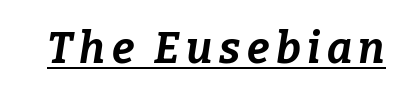
The image shows 43 px bold type, italic (leaning right); set underlined; low stroke contrast and a medium x-height.
